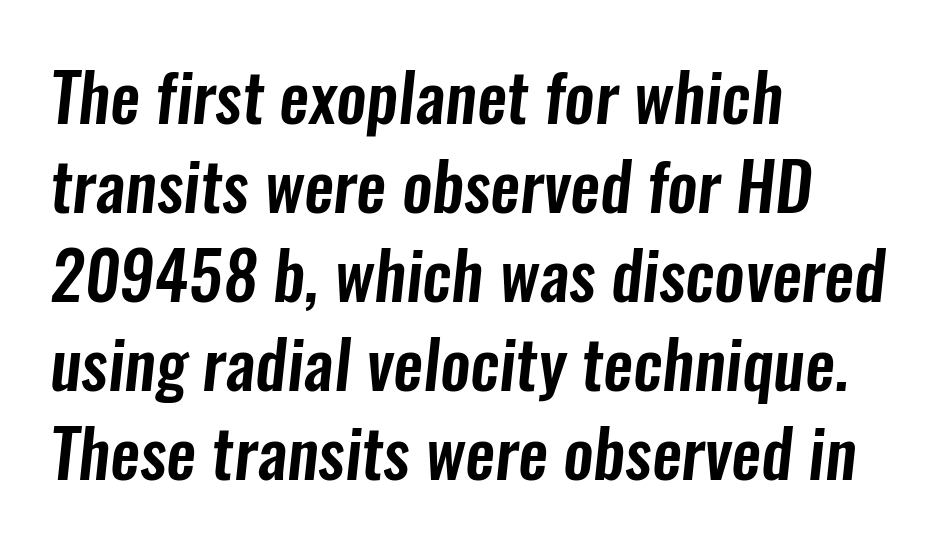
Casual observation: everything's shoved over to the left. Evenly set lines give the paragraph a standard silhouette. Only glyphs here, with clear space below each row. Words appear dense and cohesive because spacing is normal. Proportional: the letters do not fall into vertical columns. Type style note: lacks serifs.
